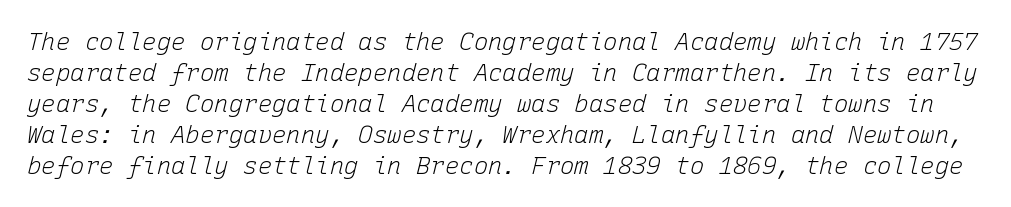
Glance below the letters and you will spot only blank space. Regular leading. When letters slant like this, we call the style italic. No chunkiness to these letters — they're not bold. The type is set solid horizontally, with unmodified tracking.
